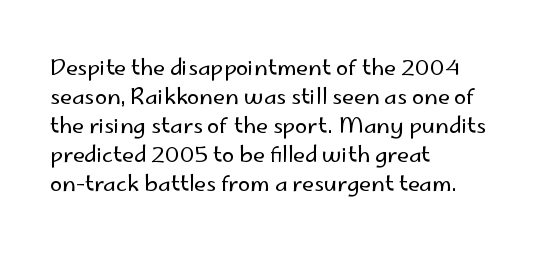
Q: Is the text bold? A: No.
Q: Is the text italic (slanted)? A: No, it is upright.
Q: Is the text underlined? A: No.
Q: How is the paragraph aligned? A: Left-aligned.
Q: Is the spacing between letters normal or unusually wide? A: Normal.
Q: Is the spacing between lines tight, normal or loose? A: Normal.
